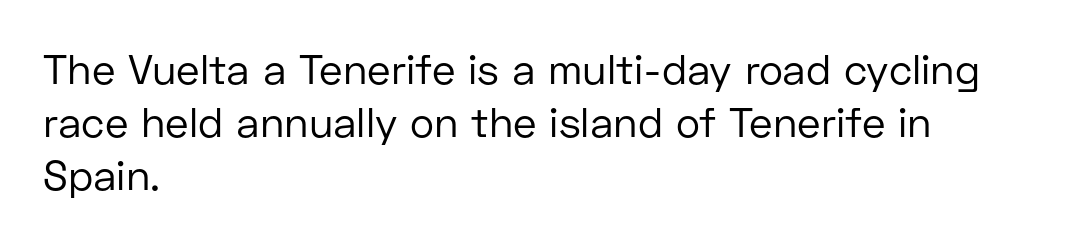
Q: Is the text bold? A: No.
Q: Is the text italic (slanted)? A: No, it is upright.
Q: Is the typeface a serif or a sans-serif typeface? A: Sans-serif.
Q: Is the text underlined? A: No.
Q: How is the paragraph aligned? A: Left-aligned.
Q: Is the spacing between letters normal or unusually wide? A: Normal.
Q: Is the spacing between lines tight, normal or loose? A: Normal.
Q: Width (condensed, normal, or wide)? A: Normal.
Q: Stroke contrast? A: Low.
Q: x-height? A: Medium.
Q: Monospaced? A: No.
